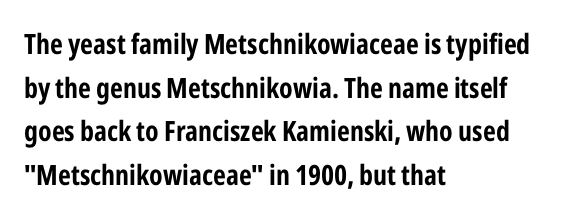
The image shows 28 px bold, condensed sans-serif type, upright; set left-aligned, normal line spacing (1.56x), normal letter spacing, not underlined; low stroke contrast and a medium x-height.
